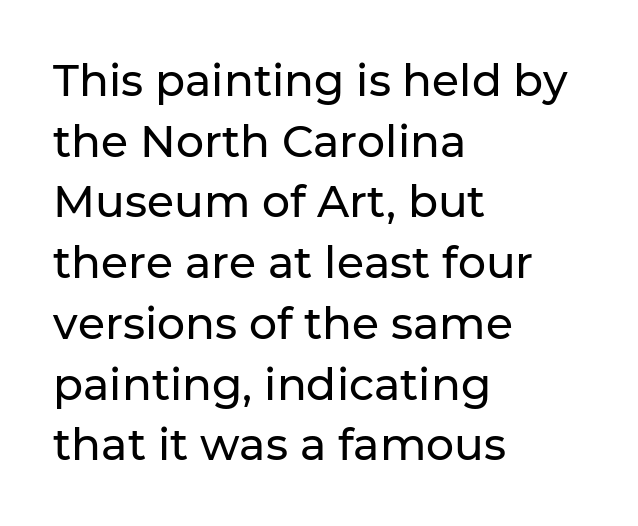
Q: Is the text italic (slanted)? A: No, it is upright.
Q: Is the typeface a serif or a sans-serif typeface? A: Sans-serif.
Q: Is the text underlined? A: No.
Q: How is the paragraph aligned? A: Left-aligned.
Q: Is the spacing between letters normal or unusually wide? A: Normal.
Q: Is the spacing between lines tight, normal or loose? A: Normal.
Q: Width (condensed, normal, or wide)? A: Normal.
Q: Stroke contrast? A: Low.
Q: x-height? A: Medium.
Q: Monospaced? A: No.
